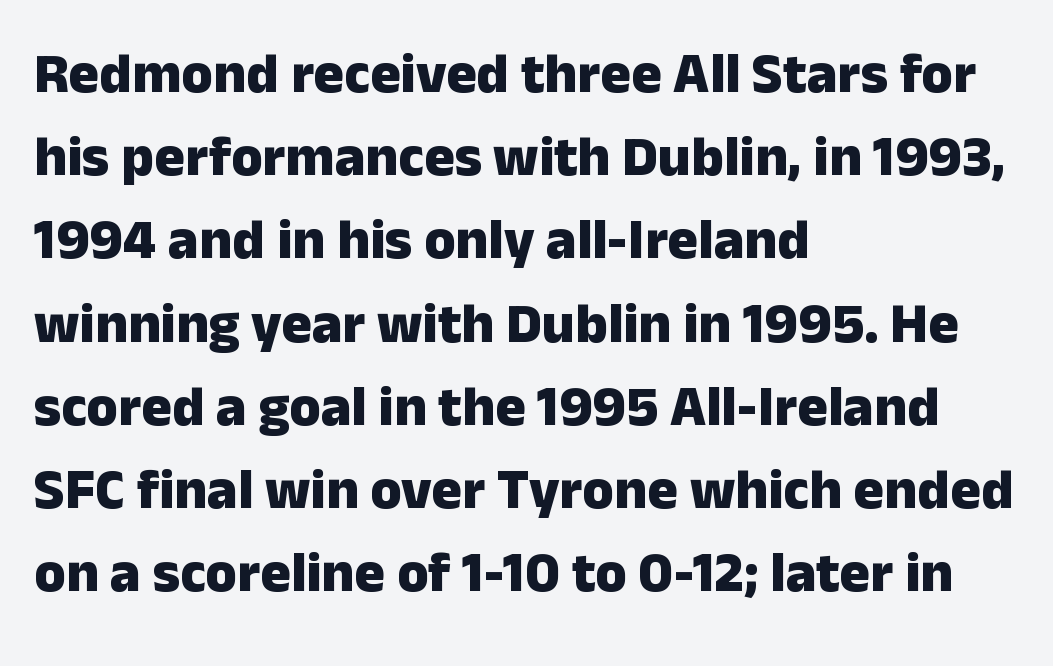
Q: Is the text bold? A: Yes.
Q: Is the text italic (slanted)? A: No, it is upright.
Q: Is the typeface a serif or a sans-serif typeface? A: Sans-serif.
Q: Is the text underlined? A: No.
Q: How is the paragraph aligned? A: Left-aligned.
Q: Is the spacing between letters normal or unusually wide? A: Normal.
Q: Is the spacing between lines tight, normal or loose? A: Normal.
Q: Width (condensed, normal, or wide)? A: Normal.
Q: Stroke contrast? A: Low.
Q: x-height? A: Medium.
Q: Monospaced? A: No.
